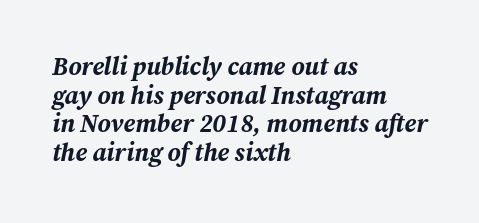
{"italic": "yes", "lean": "right", "slant_degrees": 12, "bold": "yes", "underline": "no", "align": "left", "line_spacing": "tight", "line_spacing_ratio": 1.15, "letter_spacing": "normal", "letter_spacing_em": 0.0, "glyph_px": 25}
